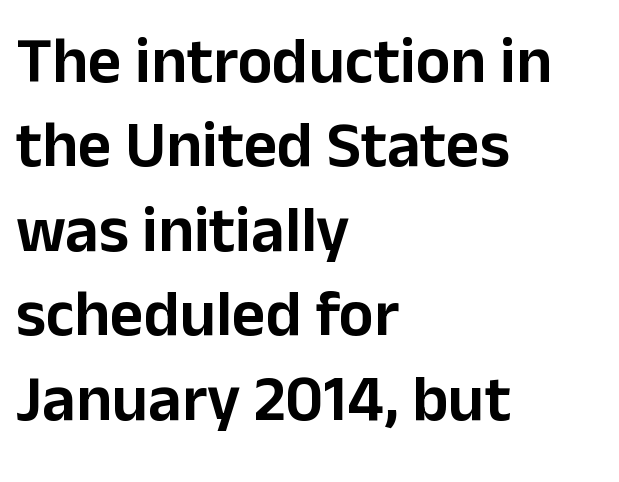
The image shows 65 px sans-serif type, upright; set left-aligned, normal line spacing (1.3x), normal letter spacing, not underlined; low stroke contrast and a medium x-height.
